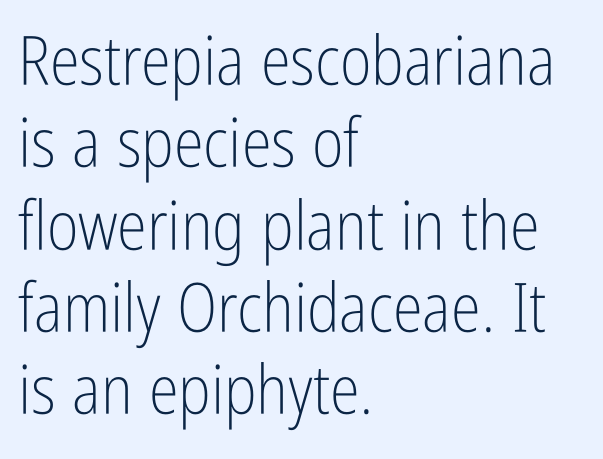
Q: Is the text bold? A: No.
Q: Is the text italic (slanted)? A: No, it is upright.
Q: Is the typeface a serif or a sans-serif typeface? A: Sans-serif.
Q: Is the text underlined? A: No.
Q: How is the paragraph aligned? A: Left-aligned.
Q: Is the spacing between letters normal or unusually wide? A: Normal.
Q: Width (condensed, normal, or wide)? A: Condensed.
Q: Stroke contrast? A: Low.
Q: x-height? A: Medium.
Q: Monospaced? A: No.
